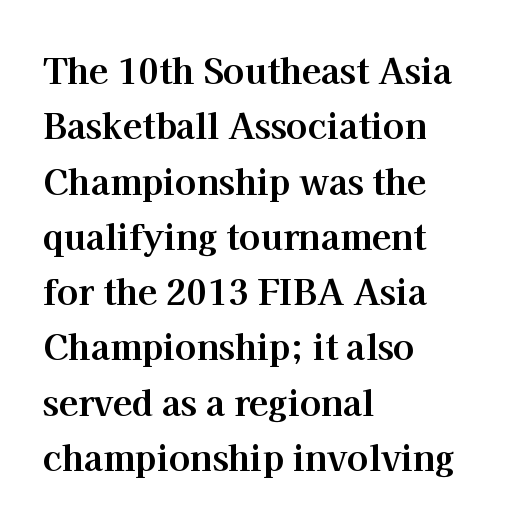
The image shows 35 px bold serif type, upright; set left-aligned, normal line spacing (1.58x), normal letter spacing, not underlined; high stroke contrast and a medium x-height.
